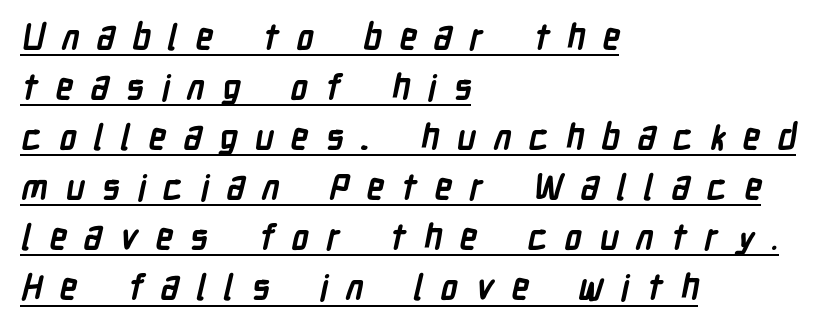
{"serif": "no", "bold": "yes", "weight": "semibold", "width": "condensed", "stroke_contrast": "low", "x_height": "medium", "monospaced": "no", "underline": "yes", "align": "left", "line_spacing": "normal", "line_spacing_ratio": 1.43, "letter_spacing": "wide", "letter_spacing_em": 0.49, "glyph_px": 35}
